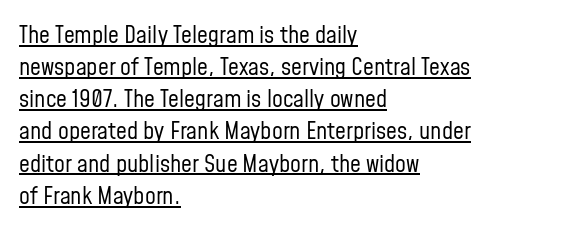
The image shows 24 px text type, upright; set left-aligned, normal line spacing (1.34x), normal letter spacing, underlined.
